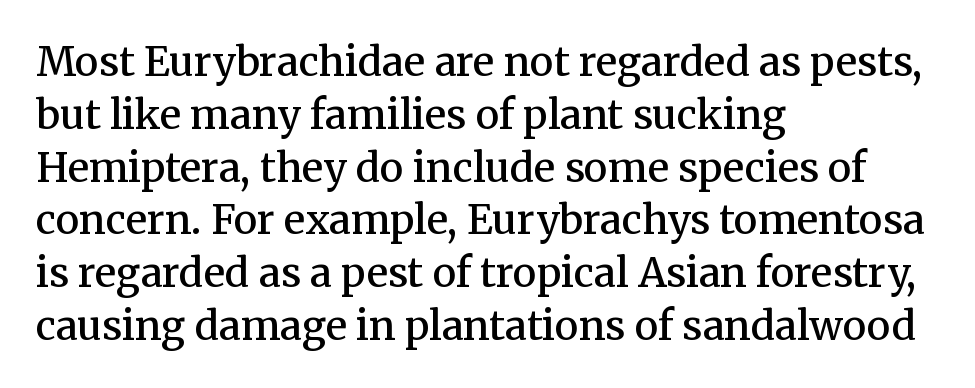
Q: Is the text bold? A: Semi-bold.
Q: Is the text italic (slanted)? A: No, it is upright.
Q: Is the typeface a serif or a sans-serif typeface? A: Serif.
Q: Is the text underlined? A: No.
Q: How is the paragraph aligned? A: Left-aligned.
Q: Is the spacing between letters normal or unusually wide? A: Normal.
Q: Is the spacing between lines tight, normal or loose? A: Normal.
Q: Width (condensed, normal, or wide)? A: Normal.
Q: Stroke contrast? A: Medium.
Q: x-height? A: Medium.
Q: Monospaced? A: No.
